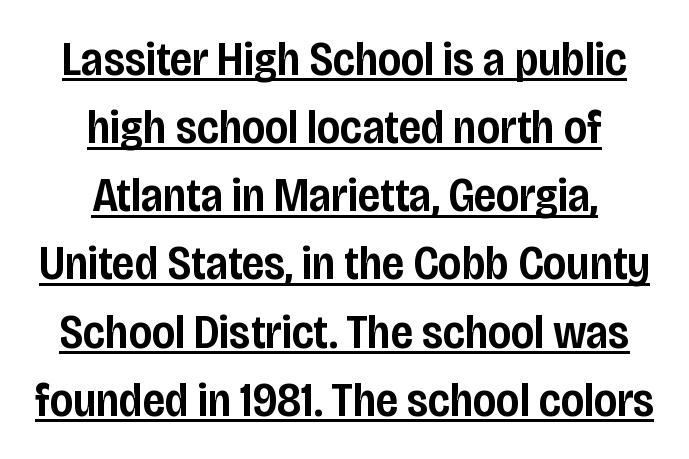
Q: Is the text bold? A: Semi-bold.
Q: Is the text italic (slanted)? A: No, it is upright.
Q: Is the typeface a serif or a sans-serif typeface? A: Sans-serif.
Q: Is the text underlined? A: Yes.
Q: How is the paragraph aligned? A: Centered.
Q: Is the spacing between letters normal or unusually wide? A: Normal.
Q: Is the spacing between lines tight, normal or loose? A: Normal.
Q: Width (condensed, normal, or wide)? A: Condensed.
Q: Stroke contrast? A: Low.
Q: x-height? A: Large.
Q: Monospaced? A: No.
